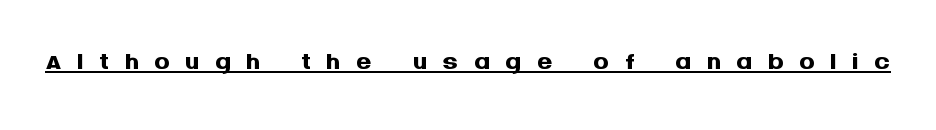
Q: Is the text bold? A: Yes.
Q: Is the text italic (slanted)? A: No, it is upright.
Q: Is the typeface a serif or a sans-serif typeface? A: Sans-serif.
Q: Is the text underlined? A: Yes.
Q: Is the spacing between letters normal or unusually wide? A: Unusually wide.
Q: Width (condensed, normal, or wide)? A: Normal.
Q: Stroke contrast? A: Medium.
Q: x-height? A: Large.
Q: Monospaced? A: No.
